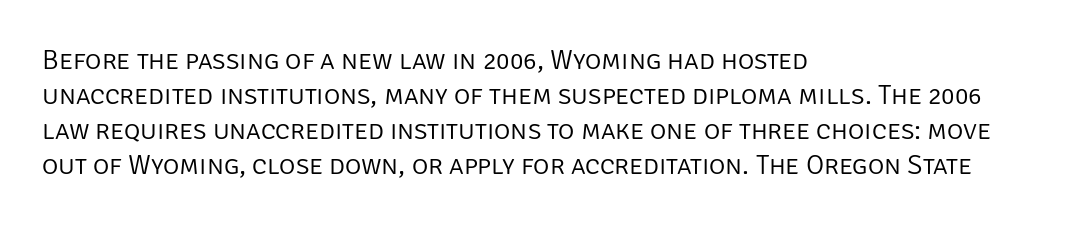
No word sits above an underline. Varying glyph widths throughout — classic text-font behaviour. The rendering uses a moderate line-height, typical for paragraphs. Every stem runs plumb, perpendicular to the baseline. Every row of glyphs begins at an identical x-position on the left.
